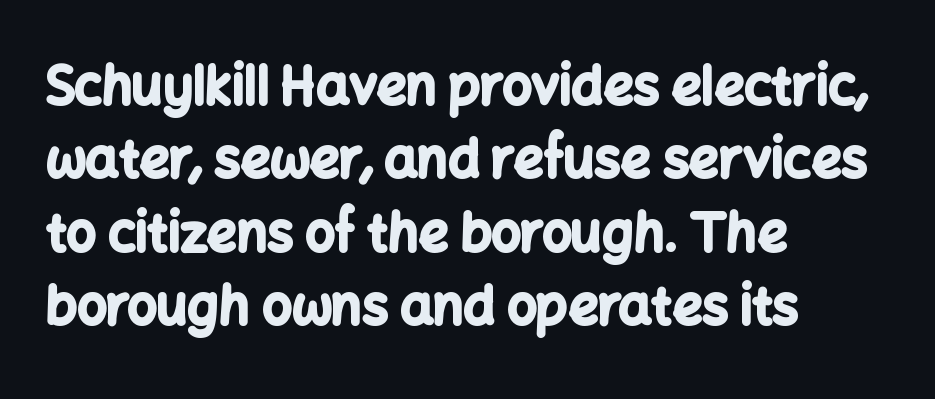
The image shows 52 px bold sans-serif type, upright; set left-aligned, normal line spacing (1.41x), normal letter spacing, not underlined; low stroke contrast and a medium x-height.
